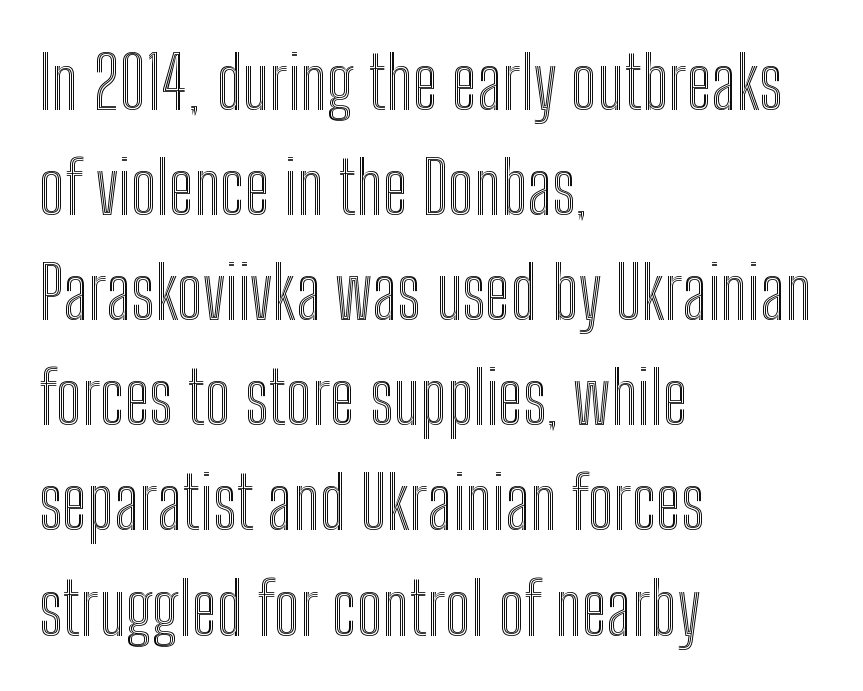
Beneath every word, the page is bare. Horizontally, the lines are justified to the leading edge only. Vertical strokes here are truly vertical. Spacing verdict: proportional, widths tailored to each character. This sample keeps an unexceptional amount of space between lines. Honestly, the letter spacing is just normal — you wouldn't notice it.
